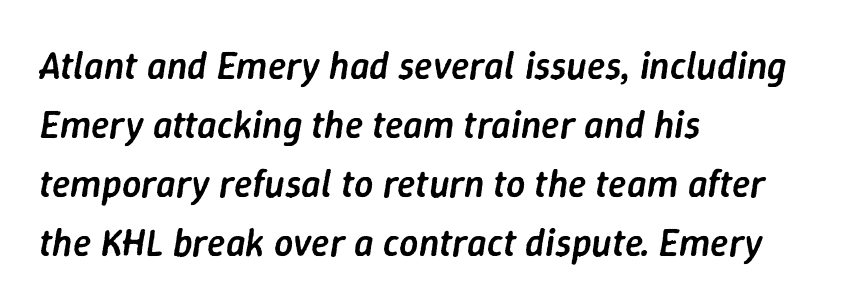
Q: Is the text bold? A: Semi-bold.
Q: Is the text italic (slanted)? A: Yes, it leans right by about 9 degrees.
Q: Is the text underlined? A: No.
Q: How is the paragraph aligned? A: Left-aligned.
Q: Is the spacing between letters normal or unusually wide? A: Normal.
Q: Is the spacing between lines tight, normal or loose? A: Normal.
Q: Width (condensed, normal, or wide)? A: Normal.
Q: Stroke contrast? A: Low.
Q: x-height? A: Medium.
Q: Monospaced? A: No.
